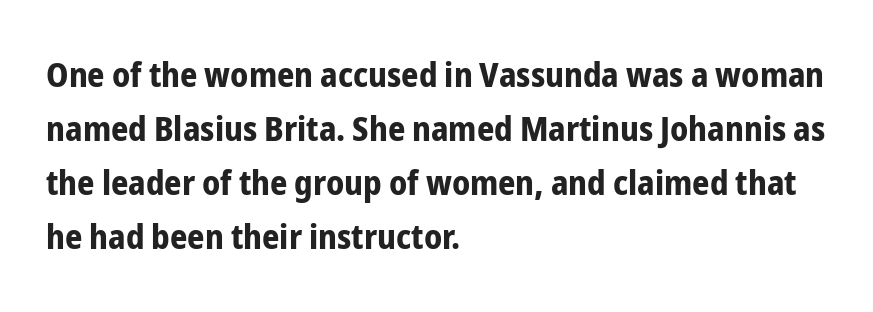
Q: Is the text bold? A: Yes.
Q: Is the text italic (slanted)? A: No, it is upright.
Q: Is the typeface a serif or a sans-serif typeface? A: Sans-serif.
Q: Is the text underlined? A: No.
Q: How is the paragraph aligned? A: Left-aligned.
Q: Is the spacing between letters normal or unusually wide? A: Normal.
Q: Is the spacing between lines tight, normal or loose? A: Normal.
Q: Width (condensed, normal, or wide)? A: Condensed.
Q: Stroke contrast? A: Low.
Q: x-height? A: Medium.
Q: Monospaced? A: No.
